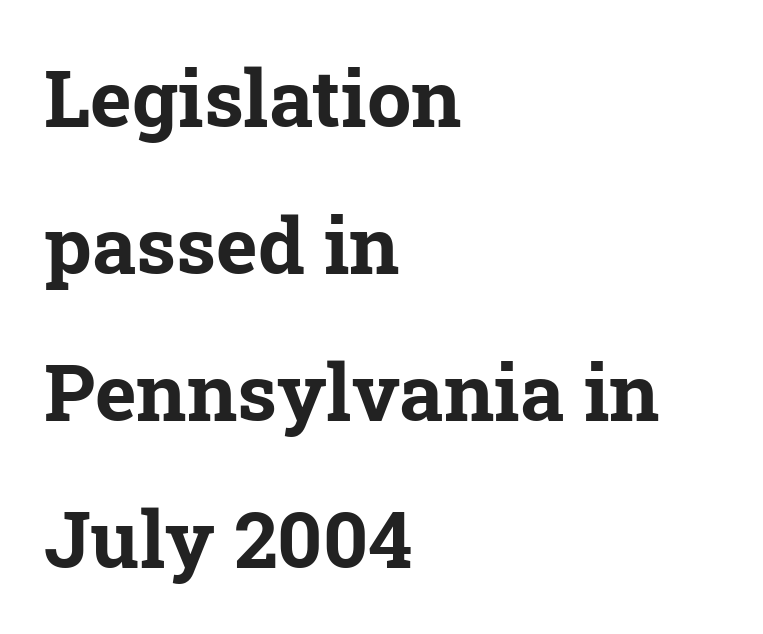
Q: Is the text bold? A: Yes.
Q: Is the typeface a serif or a sans-serif typeface? A: Serif.
Q: Is the text underlined? A: No.
Q: How is the paragraph aligned? A: Left-aligned.
Q: Is the spacing between letters normal or unusually wide? A: Normal.
Q: Width (condensed, normal, or wide)? A: Normal.
Q: Stroke contrast? A: Low.
Q: x-height? A: Medium.
Q: Monospaced? A: No.
